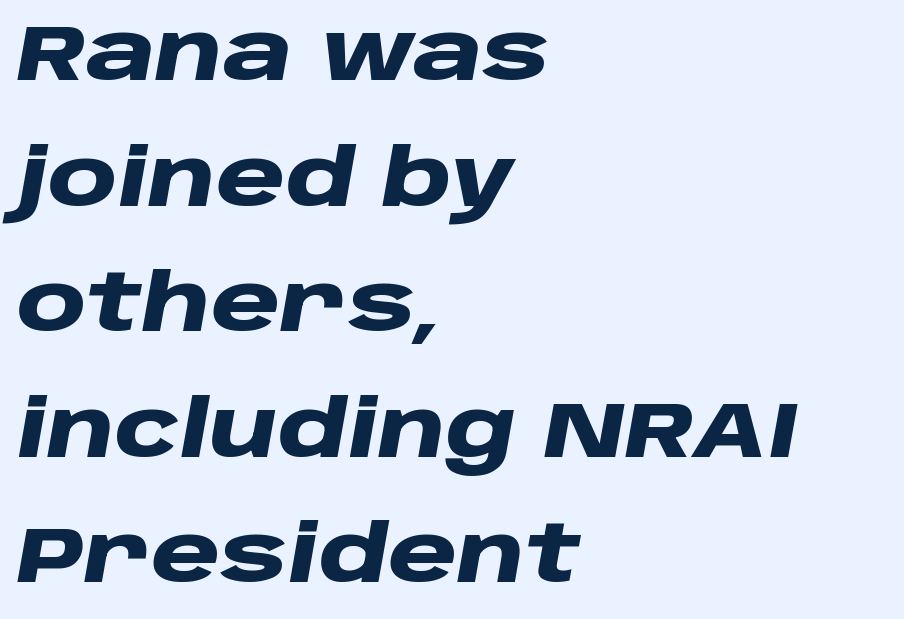
Q: Is the text bold? A: Yes.
Q: Is the text italic (slanted)? A: Yes, it leans right by about 10 degrees.
Q: Is the text underlined? A: No.
Q: How is the paragraph aligned? A: Left-aligned.
Q: Is the spacing between letters normal or unusually wide? A: Normal.
Q: Is the spacing between lines tight, normal or loose? A: Normal.
Q: Width (condensed, normal, or wide)? A: Wide.
Q: Stroke contrast? A: Low.
Q: x-height? A: Large.
Q: Monospaced? A: No.
